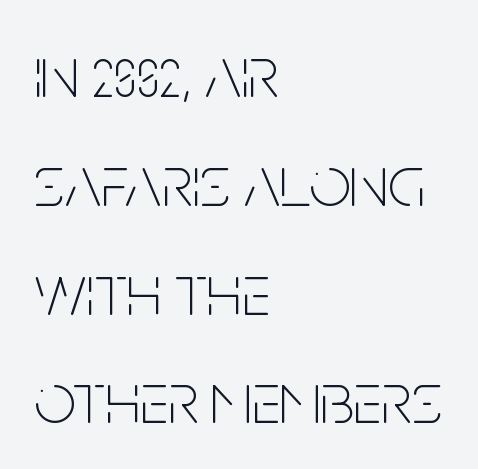
The image shows 73 px thin, condensed sans-serif type, upright; set left-aligned, normal line spacing (1.49x), normal letter spacing, not underlined; low stroke contrast and a large x-height.
